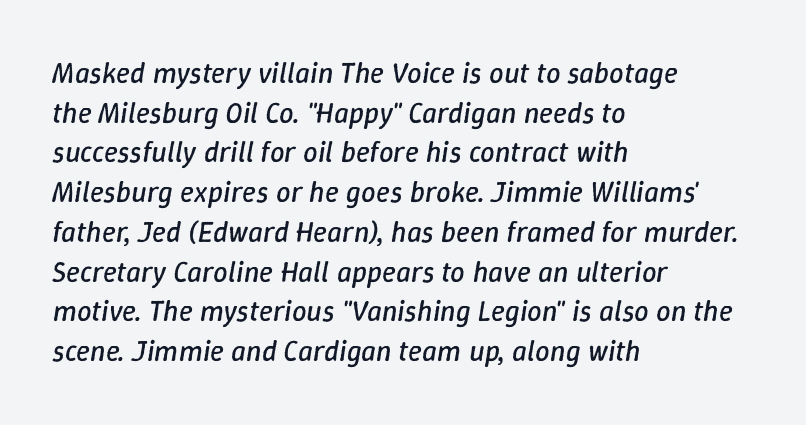
{"italic": "yes", "lean": "right", "slant_degrees": 9, "bold": "no", "weight": "regular", "width": "normal", "stroke_contrast": "low", "x_height": "medium", "monospaced": "no", "underline": "no", "align": "left", "line_spacing": "normal", "line_spacing_ratio": 1.37, "letter_spacing": "normal", "letter_spacing_em": 0.0, "glyph_px": 29}
